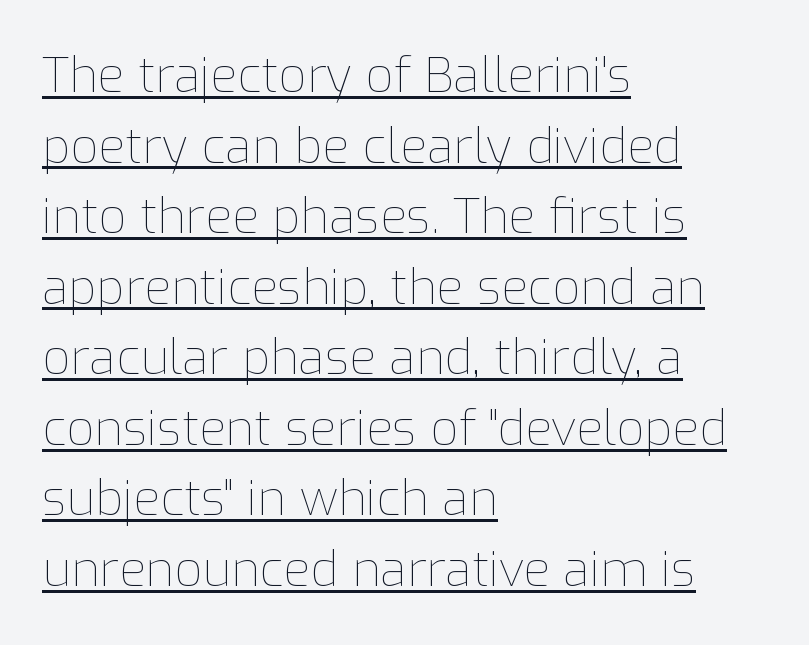
The image shows 49 px thin type, upright; set left-aligned, normal line spacing (1.44x), normal letter spacing, underlined; low stroke contrast and a medium x-height.
